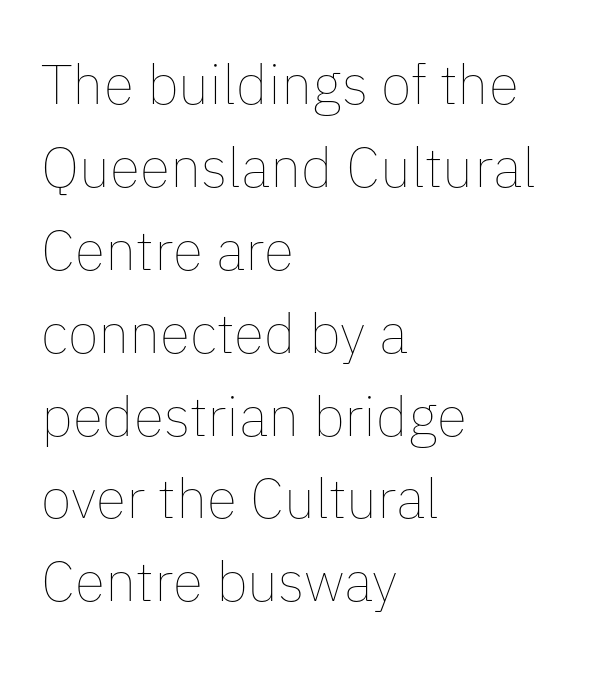
The image shows 56 px thin type, upright; set left-aligned, normal line spacing (1.48x), normal letter spacing, not underlined; low stroke contrast and a medium x-height.
